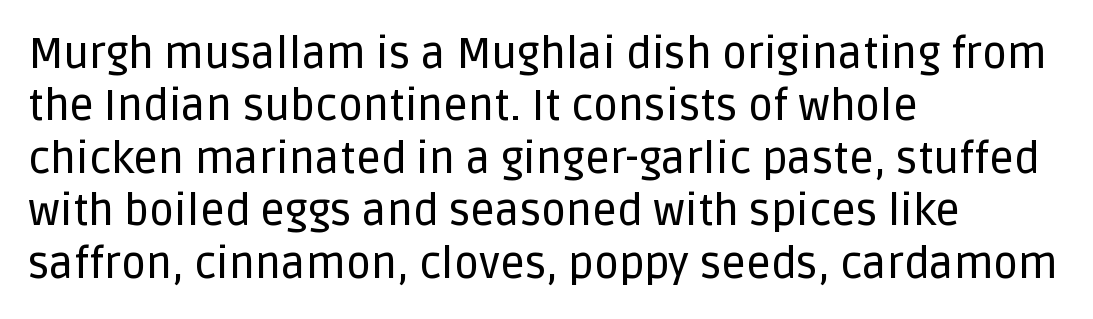
The image shows 43 px sans-serif type, upright; set left-aligned, line spacing 1.22x, normal letter spacing, not underlined; low stroke contrast and a large x-height.
